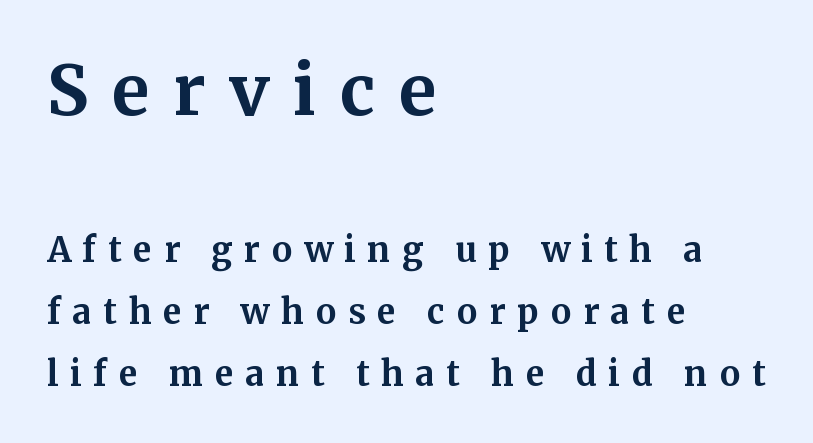
{"serif": "yes", "italic": "no", "bold": "yes", "weight": "bold", "width": "normal", "stroke_contrast": "medium", "x_height": "medium", "monospaced": "no", "underline": "no", "align": "left", "line_spacing_ratio": 1.82, "letter_spacing": "wide", "letter_spacing_em": 0.34, "larger_block": "first", "size_ratio": 2.03, "glyph_px": 69}
